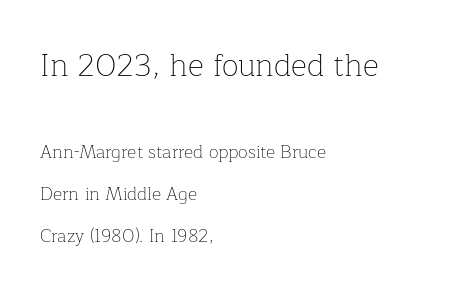
The image shows 31 px thin serif type, upright; set left-aligned, loose line spacing (2.33x), normal letter spacing, not underlined; the first (top) block is 1.72x larger; low stroke contrast and a medium x-height.
